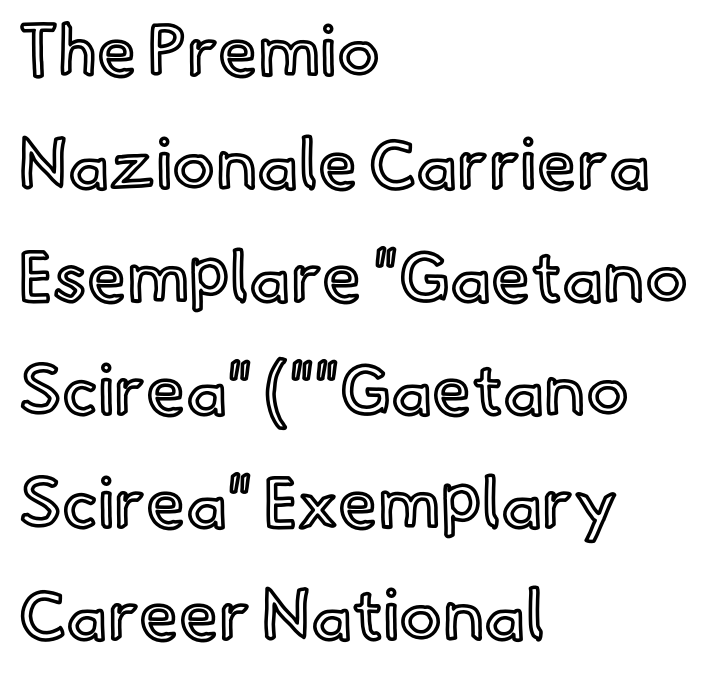
Is there much room between lines? A standard amount, neither cramped nor airy. Left-aligned paragraph, ragged on the right. The rendering uses natural spacing where letterforms have individual widths. Check the space under the baseline: it is left empty. Does extra space separate the letters? No, they use regular spacing.
